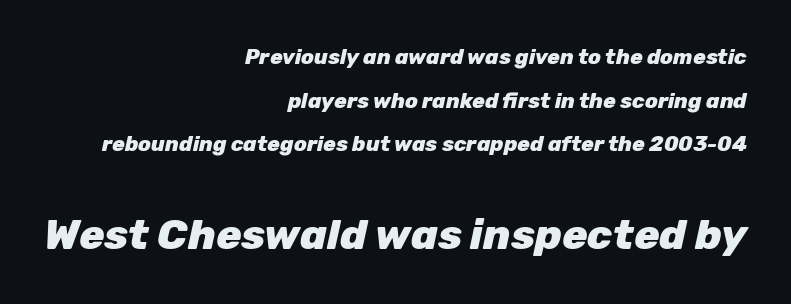
The lettering tilts uniformly, giving the passage an italic look. Summary of vertical rhythm: relaxed, with wide interline spacing. Top chunk: small. Bottom chunk: large. The letters advance in unequal steps, a hallmark of proportional type. In terms of letterspacing, this is plain default setting.
